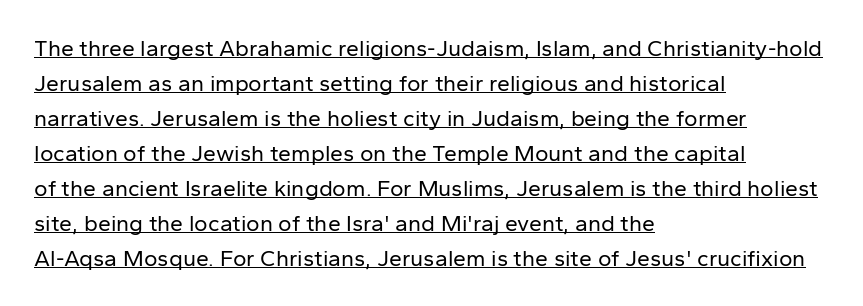
The lines sit at an ordinary, default distance from one another. Nothing heavy about these letters — not bold at all. Notice how the passage keeps a crisp vertical edge on the left only. Is there any slant? The stems are plumb.
